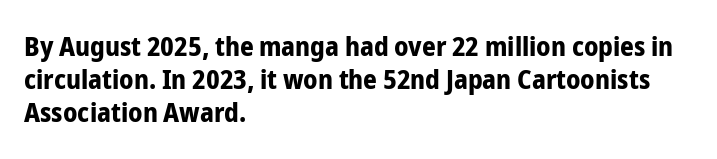
The image shows 27 px bold type, upright; set left-aligned, line spacing 1.22x, normal letter spacing, not underlined.
